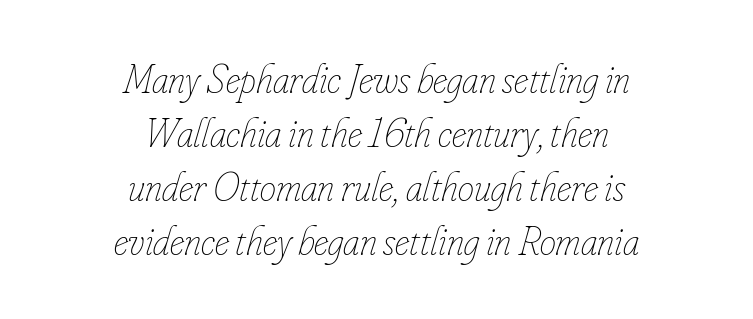
Q: Is the text bold? A: No.
Q: Is the text italic (slanted)? A: Yes, it leans right by about 16 degrees.
Q: Is the text underlined? A: No.
Q: How is the paragraph aligned? A: Centered.
Q: Is the spacing between letters normal or unusually wide? A: Normal.
Q: Is the spacing between lines tight, normal or loose? A: Normal.
Q: Width (condensed, normal, or wide)? A: Condensed.
Q: Stroke contrast? A: Low.
Q: x-height? A: Small.
Q: Monospaced? A: No.
